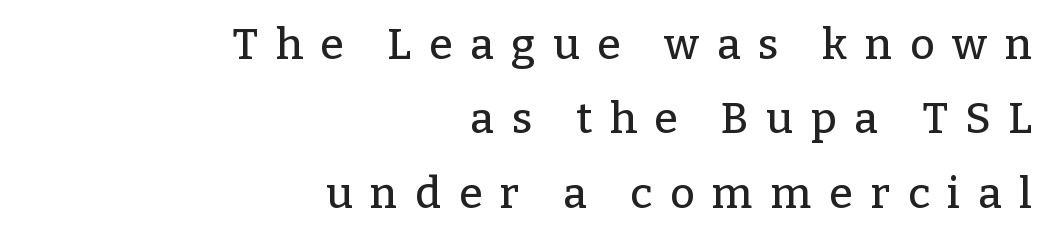
{"serif": "yes", "italic": "no", "width": "normal", "stroke_contrast": "low", "x_height": "medium", "monospaced": "no", "underline": "no", "align": "right", "line_spacing_ratio": 1.73, "letter_spacing": "wide", "letter_spacing_em": 0.41, "glyph_px": 43}
